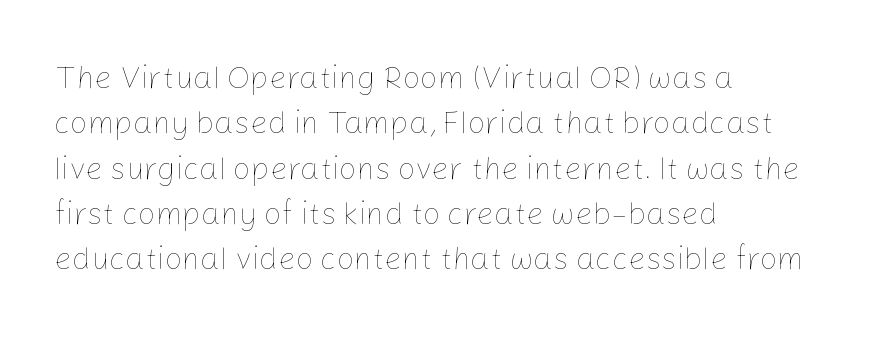
The image shows 31 px thin type, upright; set left-aligned, normal line spacing (1.46x), normal letter spacing, not underlined; low stroke contrast and a medium x-height.
